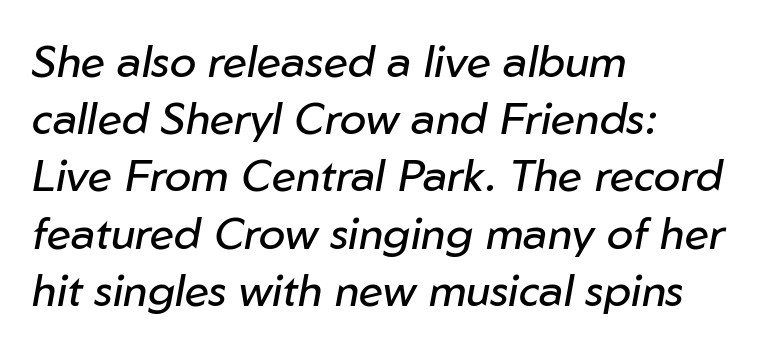
Q: Is the text bold? A: No.
Q: Is the text italic (slanted)? A: Yes, it leans right by about 10 degrees.
Q: Is the text underlined? A: No.
Q: How is the paragraph aligned? A: Left-aligned.
Q: Is the spacing between letters normal or unusually wide? A: Normal.
Q: Is the spacing between lines tight, normal or loose? A: Normal.
Q: Width (condensed, normal, or wide)? A: Normal.
Q: Stroke contrast? A: Low.
Q: x-height? A: Medium.
Q: Monospaced? A: No.
